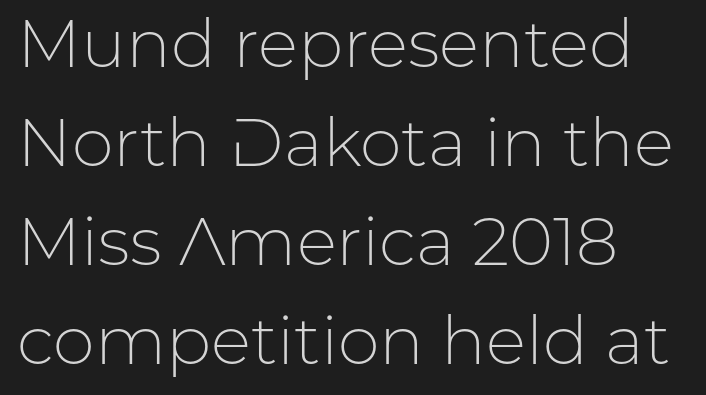
The image shows 67 px light sans-serif type, upright; set left-aligned, normal line spacing (1.48x), normal letter spacing, not underlined; low stroke contrast and a medium x-height.
